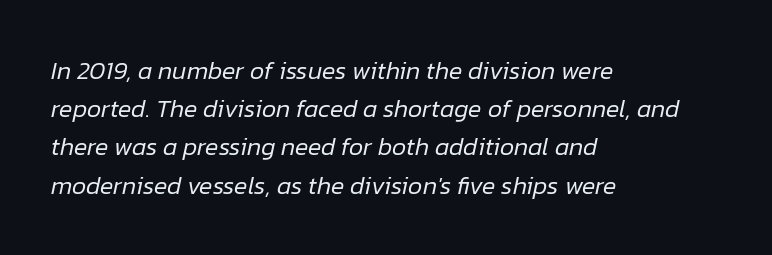
The baseline area is clear. Observe the lean: these are italic letterforms. Standard letterfit; no display-style spreading of the glyphs. Reading down the column, the eye jumps a familiar distance to each next line.
